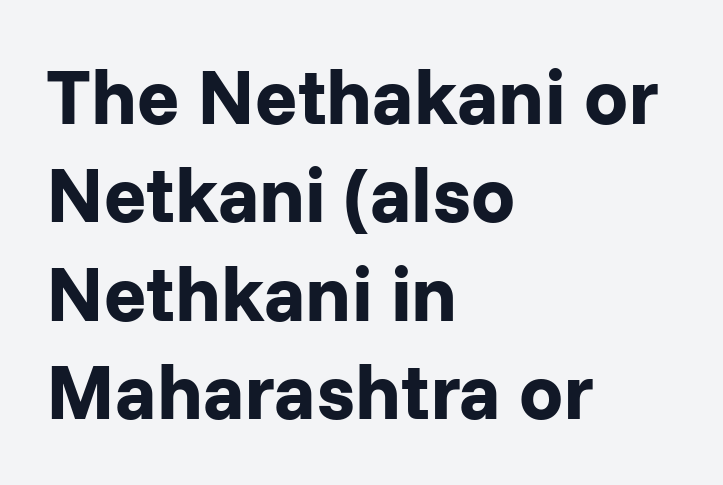
Do the letters lean? They stand straight. The paragraph has a hard left edge and a soft right edge. Each new line begins a customary step beneath the previous one. I'd call this a sans setting — the letters go barefoot. Note the varied advance widths — an 'i' is clearly narrower than an 'm'. No extra tracking has been applied to these lines.
